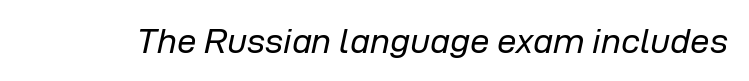
Q: Is the text bold? A: No.
Q: Is the text italic (slanted)? A: Yes, it leans right by about 12 degrees.
Q: Is the text underlined? A: No.
Q: Is the spacing between letters normal or unusually wide? A: Normal.
Q: Width (condensed, normal, or wide)? A: Normal.
Q: Stroke contrast? A: Low.
Q: x-height? A: Medium.
Q: Monospaced? A: No.
